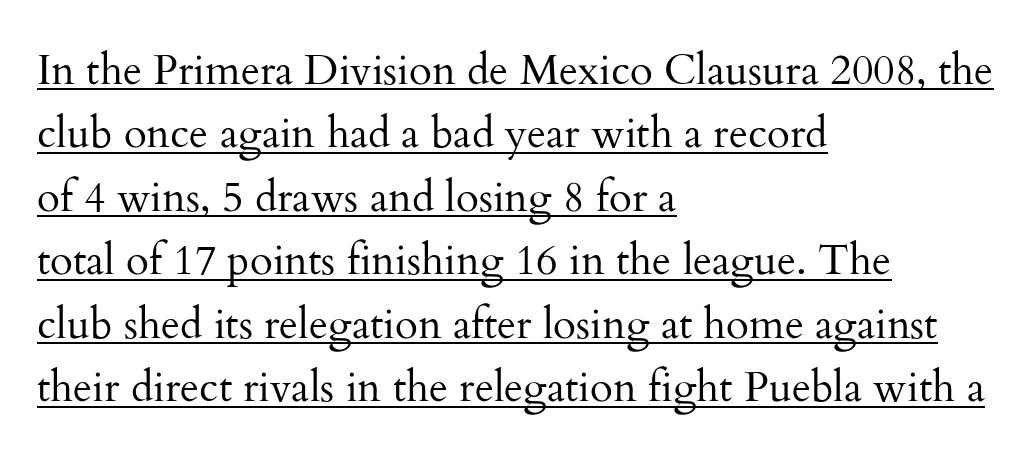
{"serif": "yes", "italic": "no", "bold": "no", "weight": "regular", "width": "normal", "stroke_contrast": "medium", "x_height": "small", "monospaced": "no", "underline": "yes", "align": "left", "line_spacing": "normal", "line_spacing_ratio": 1.51, "letter_spacing": "normal", "letter_spacing_em": 0.0, "glyph_px": 42}
